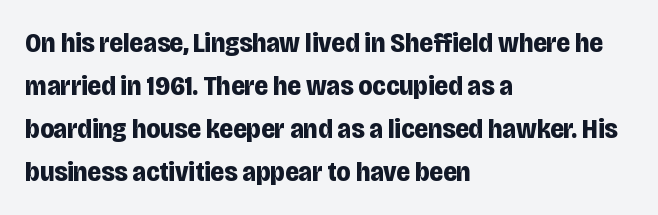
Observe the ordinary spacing: letters are neighbours, not strangers. Plenty of ink on the page — the face is bold. Underline: absent. The type family on display is of the sans-serif kind. The face used here is proportionally spaced, like ordinary book or web type.
